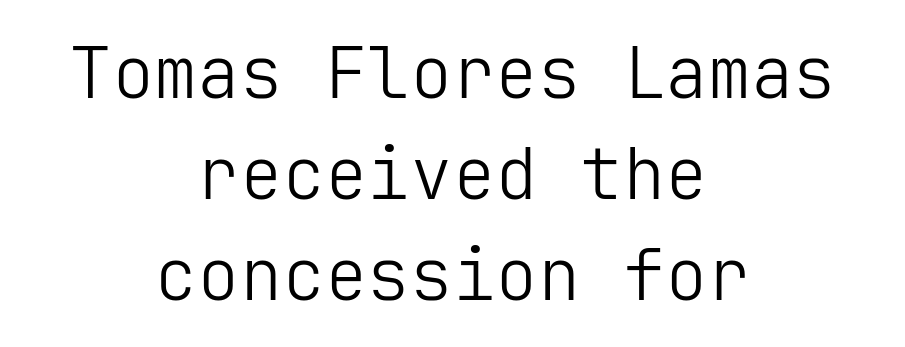
The image shows 71 px light sans-serif type, upright; set centered, normal line spacing (1.42x), normal letter spacing, not underlined; low stroke contrast and a medium x-height.
